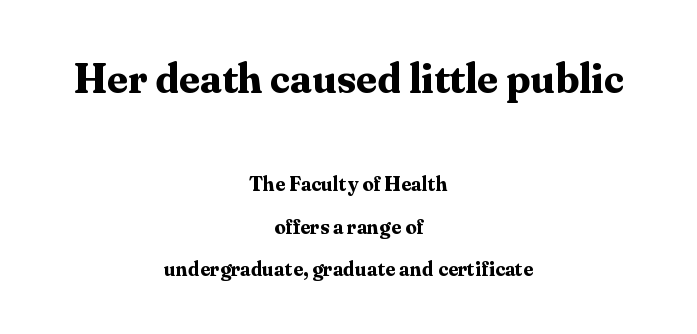
Q: Is the text bold? A: Yes.
Q: Is the text italic (slanted)? A: No, it is upright.
Q: Is the typeface a serif or a sans-serif typeface? A: Serif.
Q: Is the text underlined? A: No.
Q: How is the paragraph aligned? A: Centered.
Q: Is the spacing between letters normal or unusually wide? A: Normal.
Q: Is the spacing between lines tight, normal or loose? A: Loose.
Q: Which block of text is set in a larger size, the first (top) or the second (bottom)? A: The first (top) one.
Q: Width (condensed, normal, or wide)? A: Normal.
Q: Stroke contrast? A: Medium.
Q: x-height? A: Medium.
Q: Monospaced? A: No.
